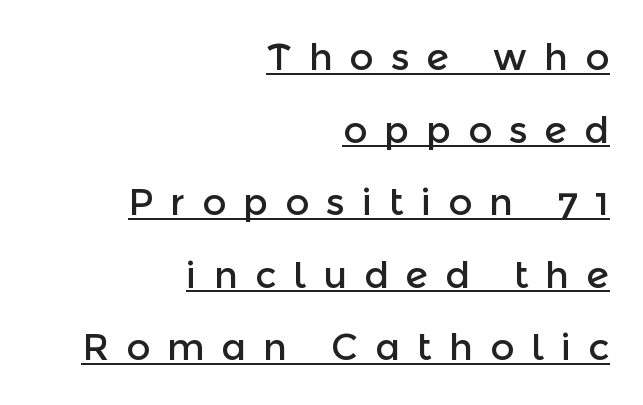
Q: Is the text italic (slanted)? A: No, it is upright.
Q: Is the typeface a serif or a sans-serif typeface? A: Sans-serif.
Q: Is the text underlined? A: Yes.
Q: How is the paragraph aligned? A: Right-aligned.
Q: Is the spacing between letters normal or unusually wide? A: Unusually wide.
Q: Is the spacing between lines tight, normal or loose? A: Loose.
Q: Width (condensed, normal, or wide)? A: Normal.
Q: x-height? A: Medium.
Q: Monospaced? A: No.
